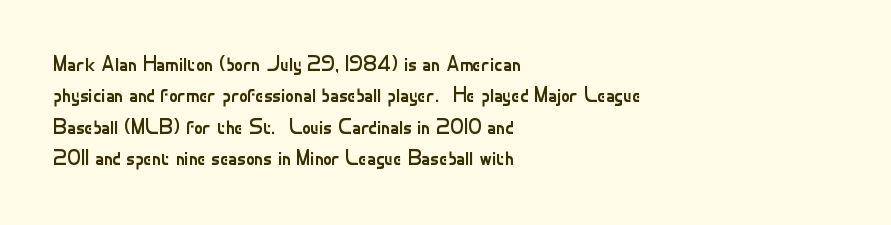
The image shows 21 px text type, upright; set left-aligned, normal line spacing (1.5x), normal letter spacing, not underlined.
